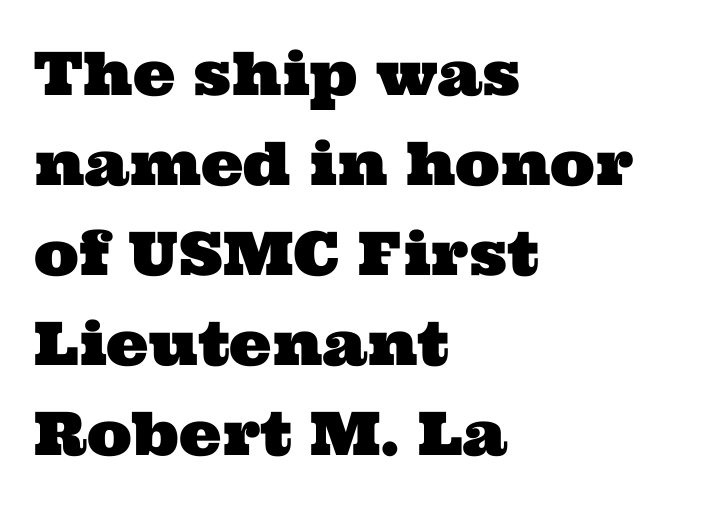
{"serif": "yes", "width": "wide", "stroke_contrast": "medium", "x_height": "medium", "monospaced": "no", "underline": "no", "align": "left", "line_spacing": "normal", "line_spacing_ratio": 1.5, "letter_spacing": "normal", "letter_spacing_em": 0.0, "glyph_px": 60}
